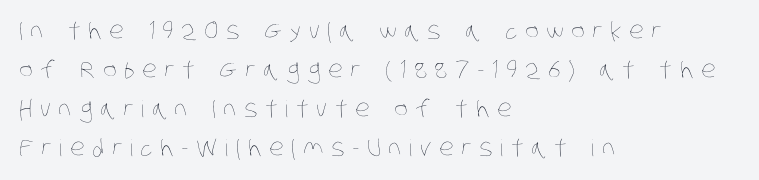
Q: Is the text bold? A: No.
Q: Is the text underlined? A: No.
Q: How is the paragraph aligned? A: Left-aligned.
Q: Is the spacing between letters normal or unusually wide? A: Unusually wide.
Q: Is the spacing between lines tight, normal or loose? A: Normal.
